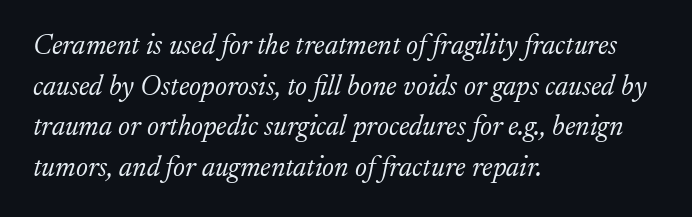
Q: Is the text bold? A: No.
Q: Is the text italic (slanted)? A: Yes, it leans right by about 17 degrees.
Q: Is the typeface a serif or a sans-serif typeface? A: Serif.
Q: Is the text underlined? A: No.
Q: How is the paragraph aligned? A: Left-aligned.
Q: Is the spacing between letters normal or unusually wide? A: Normal.
Q: Is the spacing between lines tight, normal or loose? A: Normal.
Q: Width (condensed, normal, or wide)? A: Normal.
Q: Stroke contrast? A: Low.
Q: x-height? A: Medium.
Q: Monospaced? A: No.
